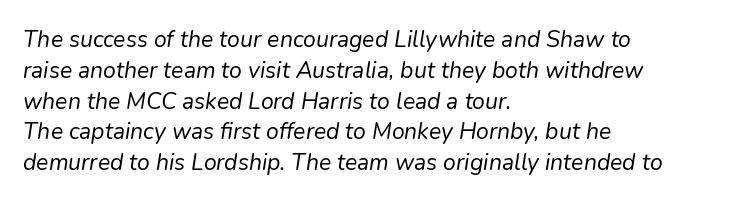
The image shows 23 px text type, italic (leaning right); set left-aligned, normal line spacing (1.34x), normal letter spacing, not underlined.
